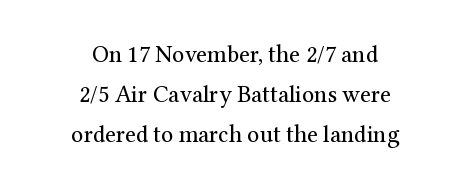
Compared with typical body copy, the letter spacing here is the same. No extra ink here — the face is not bold. Any mark beneath the type? The region is blank. The line-height multiplier appears to be the usual default.
